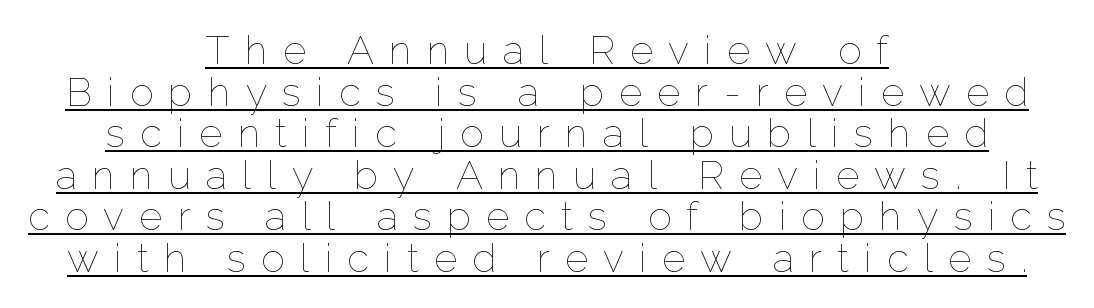
The paragraph has two soft edges and a firm central axis. Is there an underline? Yes — a line sits under the letters. These lines are rendered in a variable-pitch font. Stroke thickness stays within the range of a standard reading face or lighter.
